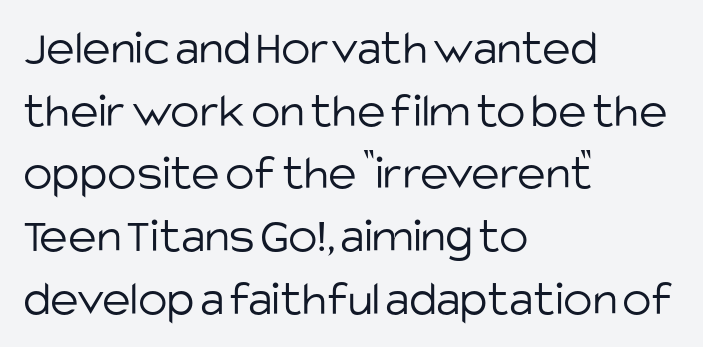
The letters stand straight up with perfectly vertical stems. What's the leading like? Ordinary, nothing unusual. The space directly below the letters is spotless. Weight: not bold — regular or lighter.
